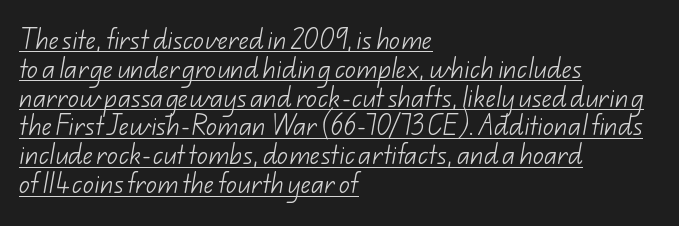
Compared with typical paragraphs, the rows here are spaced about the same. The passage shown has conventional tracking throughout. Visually the block forms a straight wall on the left and a jagged coastline on the right. Unbolded letterforms with no extra heft. Glance below the letters and you will spot a drawn line.
